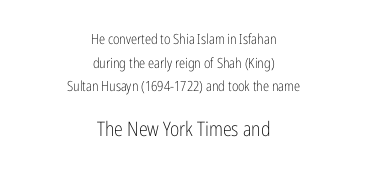
Evenly set lines give the paragraph a standard silhouette. When letters stand straight like this, we call the style roman or upright. Glance below the letters and you will spot only blank space. This layout puts the modest block above and the oversized block below.
